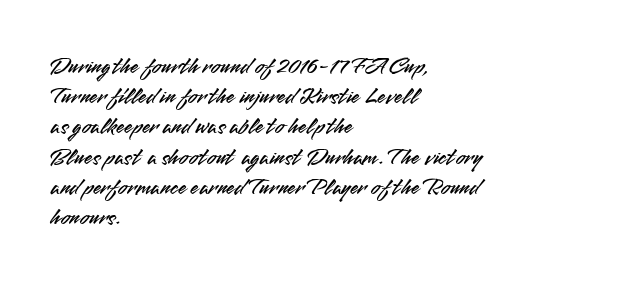
Q: Is the text italic (slanted)? A: Yes.
Q: Is the text underlined? A: No.
Q: How is the paragraph aligned? A: Left-aligned.
Q: Is the spacing between letters normal or unusually wide? A: Normal.
Q: Is the spacing between lines tight, normal or loose? A: Normal.
